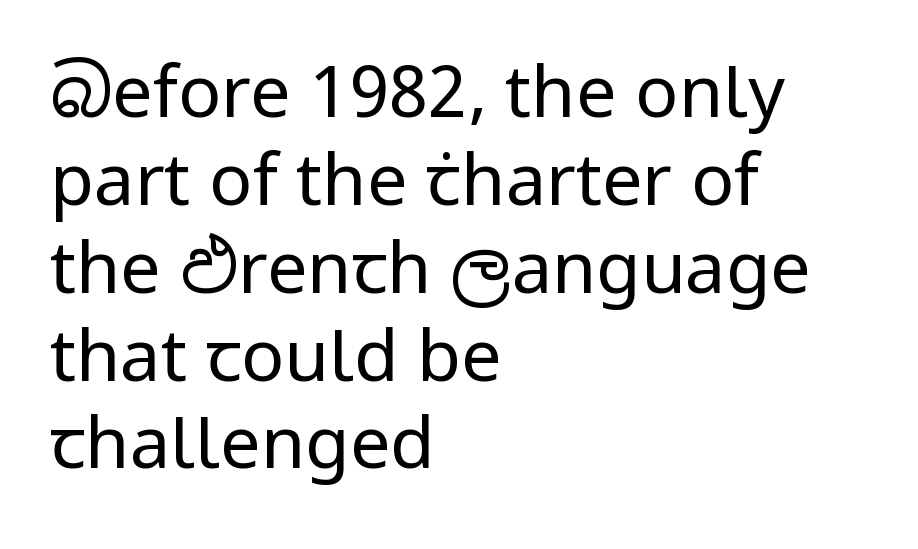
The image shows 72 px regular-weight sans-serif type, upright; set left-aligned, line spacing 1.22x, normal letter spacing, not underlined; low stroke contrast and a medium x-height.
